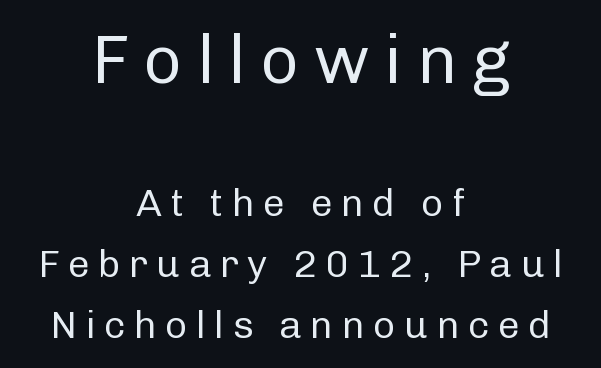
Q: Is the text bold? A: No.
Q: Is the text italic (slanted)? A: No, it is upright.
Q: Is the typeface a serif or a sans-serif typeface? A: Sans-serif.
Q: Is the text underlined? A: No.
Q: How is the paragraph aligned? A: Centered.
Q: Is the spacing between letters normal or unusually wide? A: Unusually wide.
Q: Is the spacing between lines tight, normal or loose? A: Normal.
Q: Which block of text is set in a larger size, the first (top) or the second (bottom)? A: The first (top) one.
Q: Width (condensed, normal, or wide)? A: Normal.
Q: Stroke contrast? A: Low.
Q: x-height? A: Medium.
Q: Monospaced? A: No.
